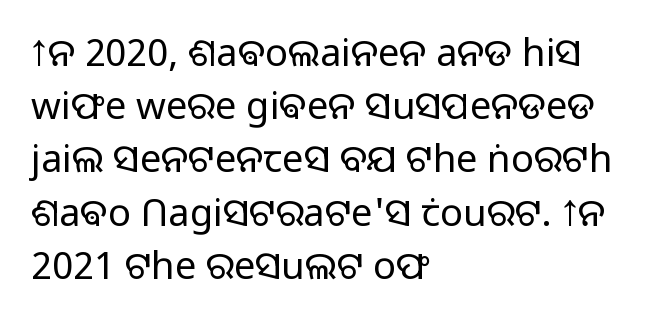
If you measured baseline to baseline, you'd find a middling distance. Is the block centered? No — it sits flush against the left margin. This rendering employs a face without finishing strokes, i.e., a sans-serif. The tracking reads as untouched default to a designer's eye. Has an underline been added? It has not. The rendering uses natural spacing where letterforms have individual widths.
